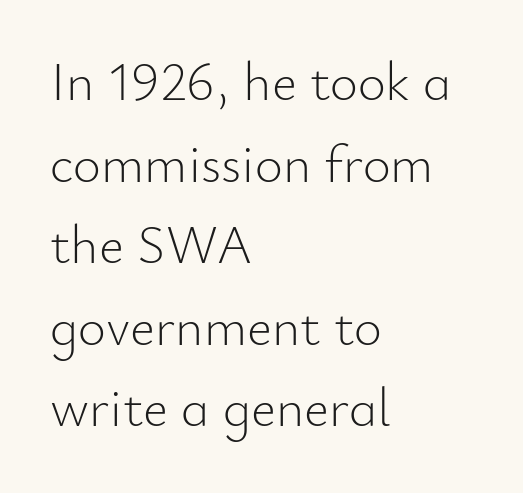
The image shows 54 px light sans-serif type, upright; set left-aligned, normal line spacing (1.51x), normal letter spacing, not underlined; low stroke contrast and a small x-height.
